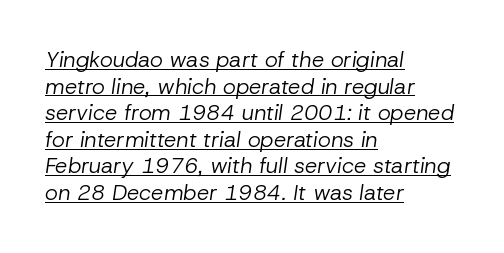
The sample's only ornament is a line tracing under the words. Does the copy run flush right? No — it runs flush left. Each stroke keeps to a modest, everyday thickness or less. Letter spacing: default. Designer's note — italics engaged.
